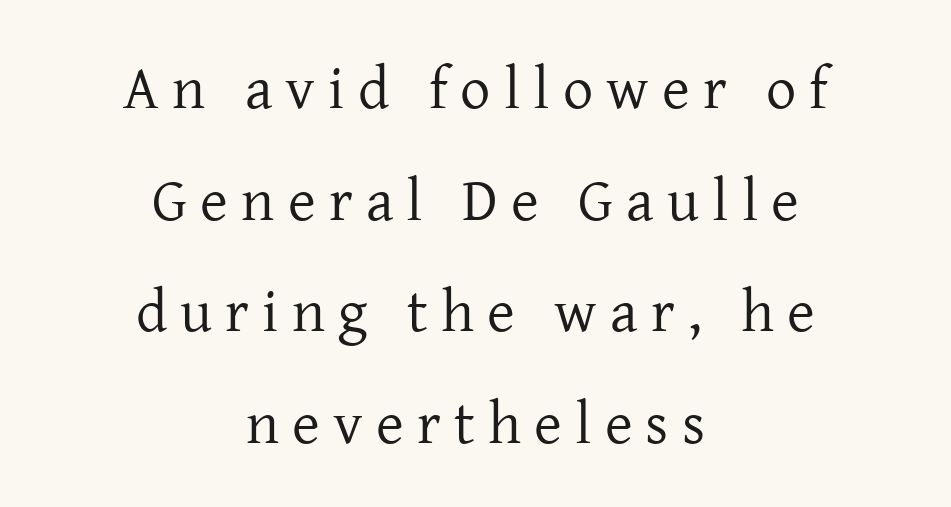
The image shows 60 px regular-weight serif type, upright; set centered, line spacing 1.86x, unusually wide letter spacing (+0.22 em), not underlined; low stroke contrast and a medium x-height.
